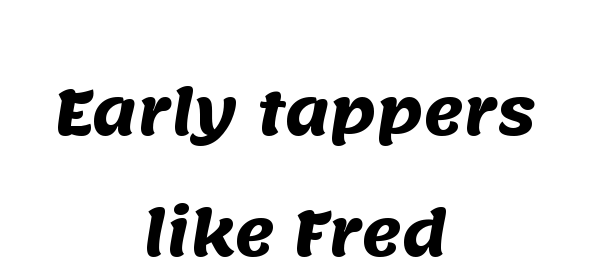
Q: Is the text bold? A: Yes.
Q: Is the typeface a serif or a sans-serif typeface? A: Sans-serif.
Q: Is the text underlined? A: No.
Q: How is the paragraph aligned? A: Centered.
Q: Is the spacing between letters normal or unusually wide? A: Normal.
Q: Is the spacing between lines tight, normal or loose? A: Loose.
Q: Width (condensed, normal, or wide)? A: Normal.
Q: Stroke contrast? A: Medium.
Q: x-height? A: Large.
Q: Monospaced? A: No.
